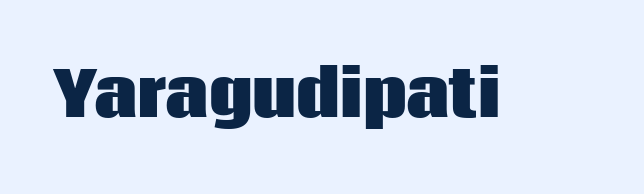
The image shows 61 px heavy sans-serif type, upright; set normal letter spacing, not underlined; low stroke contrast and a large x-height.
